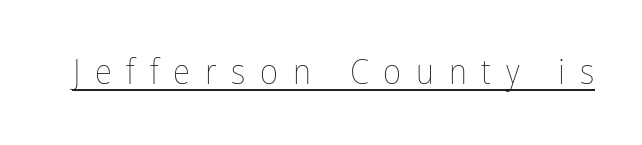
Q: Is the text bold? A: No.
Q: Is the text italic (slanted)? A: No, it is upright.
Q: Is the text underlined? A: Yes.
Q: Is the spacing between letters normal or unusually wide? A: Unusually wide.
Q: Width (condensed, normal, or wide)? A: Condensed.
Q: Stroke contrast? A: Low.
Q: x-height? A: Medium.
Q: Monospaced? A: No.
